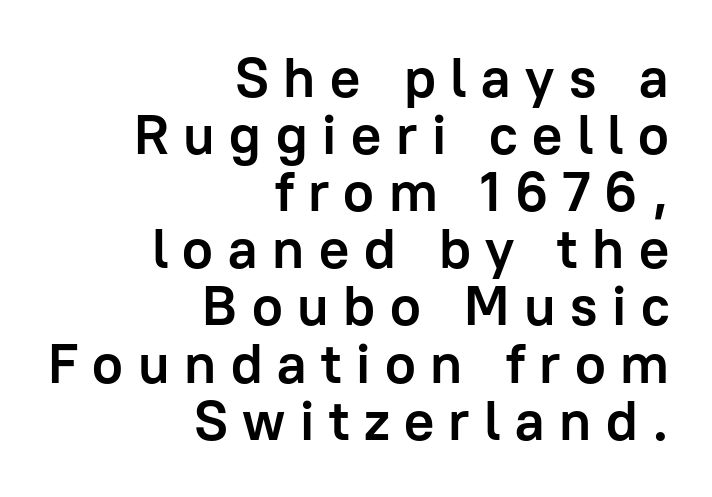
The image shows 56 px semibold sans-serif type, upright; set right-aligned, tight line spacing (1.02x), unusually wide letter spacing (+0.26 em), not underlined; low stroke contrast and a medium x-height.
